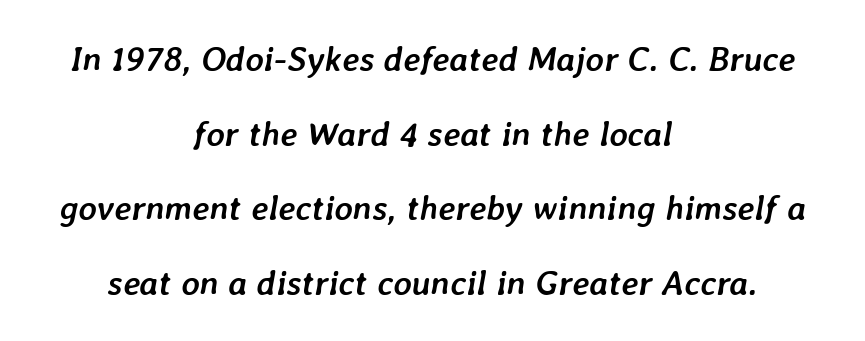
Note the varied advance widths — an 'i' is clearly narrower than an 'm'. The lines are quadded center. There's an unmistakable incline to the writing here. Bare-footed words on every line. If you measured baseline to baseline, you'd find a long distance.
